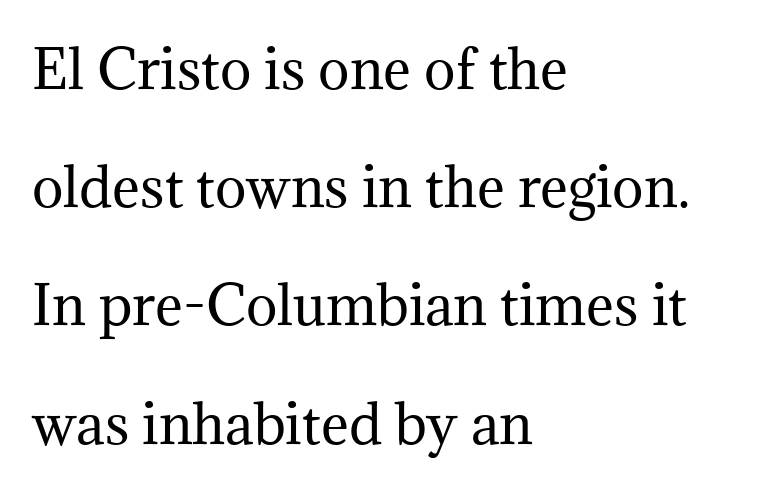
The image shows 53 px regular-weight serif type, upright; set left-aligned, loose line spacing (2.23x), normal letter spacing, not underlined; medium stroke contrast and a medium x-height.
